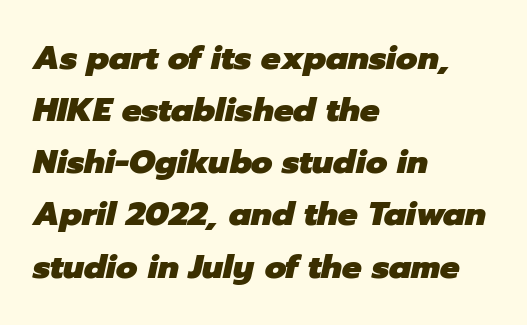
The image shows 33 px heavy type, italic (leaning right); set left-aligned, normal line spacing (1.58x), normal letter spacing, not underlined; low stroke contrast and a medium x-height.
